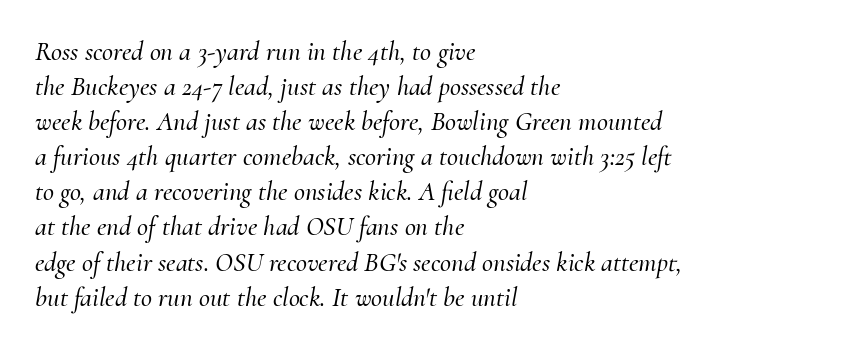
The line texture is even and compact thanks to regular tracking. This is oblique type, the kind used for emphasis or titles. Vertical spacing — default. The string is rendered with underlining switched off. Does the copy run flush right? No — it runs flush left.
